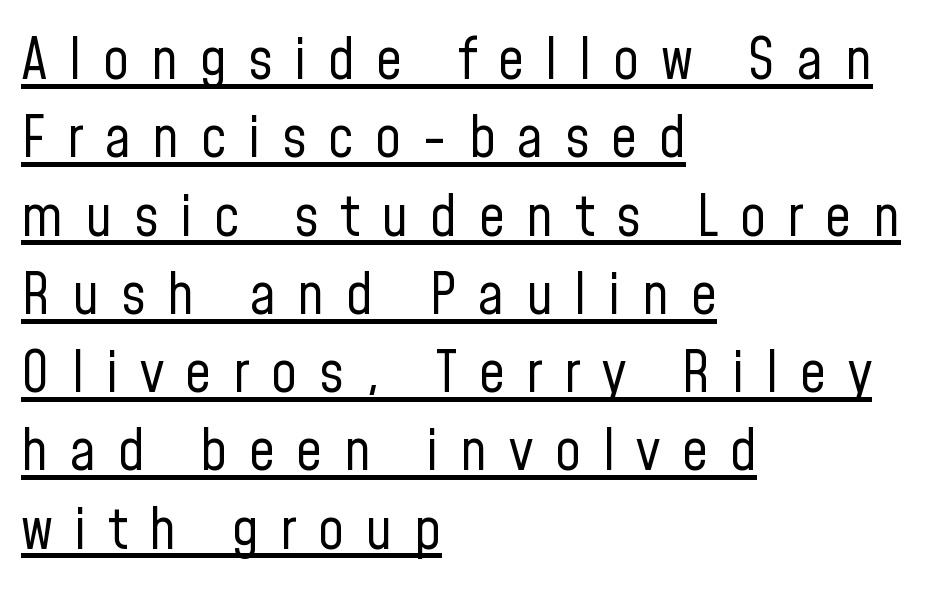
Q: Is the text bold? A: No.
Q: Is the text italic (slanted)? A: No, it is upright.
Q: Is the typeface a serif or a sans-serif typeface? A: Sans-serif.
Q: Is the text underlined? A: Yes.
Q: How is the paragraph aligned? A: Left-aligned.
Q: Is the spacing between letters normal or unusually wide? A: Unusually wide.
Q: Is the spacing between lines tight, normal or loose? A: Normal.
Q: Width (condensed, normal, or wide)? A: Condensed.
Q: Stroke contrast? A: Low.
Q: x-height? A: Medium.
Q: Monospaced? A: No.
